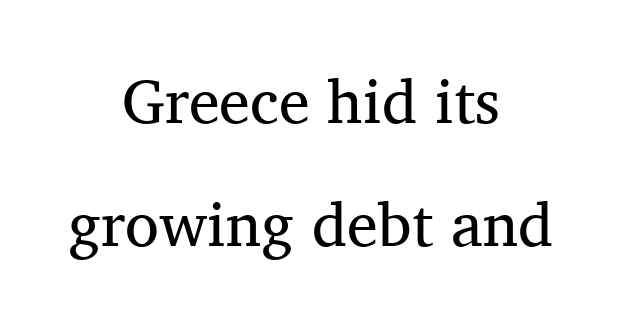
Q: Is the text bold? A: No.
Q: Is the text italic (slanted)? A: No, it is upright.
Q: Is the typeface a serif or a sans-serif typeface? A: Serif.
Q: Is the text underlined? A: No.
Q: How is the paragraph aligned? A: Centered.
Q: Is the spacing between letters normal or unusually wide? A: Normal.
Q: Is the spacing between lines tight, normal or loose? A: Loose.
Q: Width (condensed, normal, or wide)? A: Normal.
Q: Stroke contrast? A: Medium.
Q: x-height? A: Medium.
Q: Monospaced? A: No.
